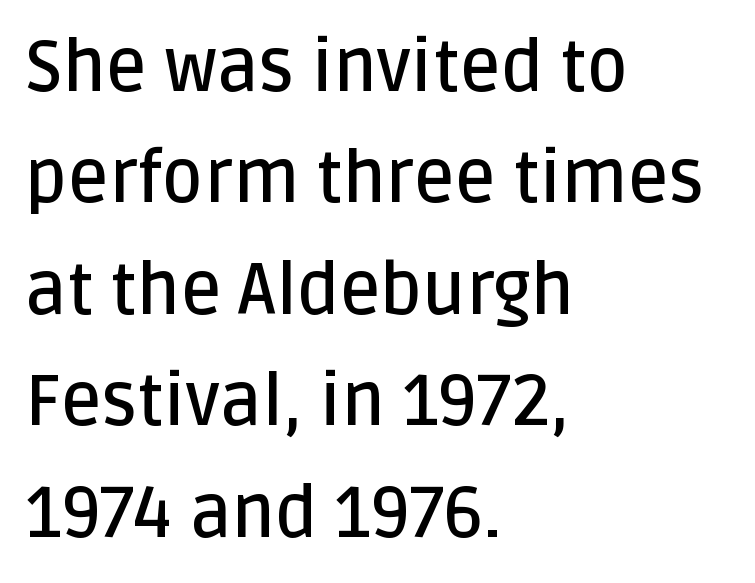
The image shows 71 px semibold sans-serif type, upright; set left-aligned, normal line spacing (1.57x), normal letter spacing, not underlined; low stroke contrast and a large x-height.
